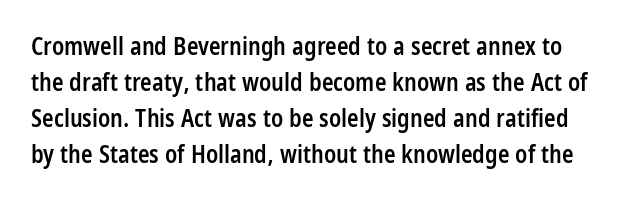
Q: Is the text bold? A: Semi-bold.
Q: Is the text italic (slanted)? A: No, it is upright.
Q: Is the text underlined? A: No.
Q: Is the spacing between letters normal or unusually wide? A: Normal.
Q: Is the spacing between lines tight, normal or loose? A: Normal.
